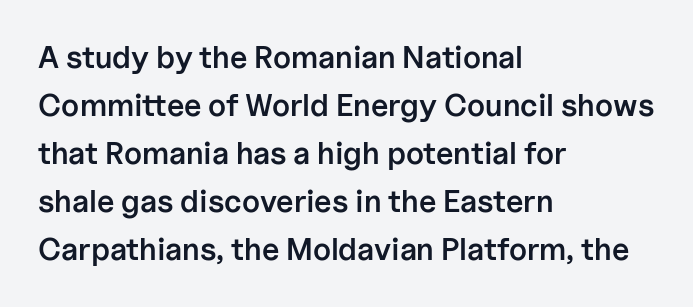
The face used here is proportionally spaced, like ordinary book or web type. Regarding leading, the lines here are spaced in the standard way. Heft: intermediate — a semibold. Does the copy run flush right? No — it runs flush left.
